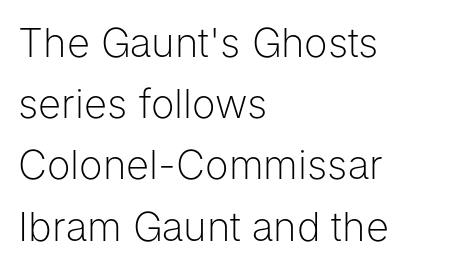
Q: Is the text bold? A: No.
Q: Is the text italic (slanted)? A: No, it is upright.
Q: Is the typeface a serif or a sans-serif typeface? A: Sans-serif.
Q: Is the text underlined? A: No.
Q: How is the paragraph aligned? A: Left-aligned.
Q: Is the spacing between letters normal or unusually wide? A: Normal.
Q: Is the spacing between lines tight, normal or loose? A: Normal.
Q: Width (condensed, normal, or wide)? A: Normal.
Q: Stroke contrast? A: Low.
Q: x-height? A: Medium.
Q: Monospaced? A: No.
